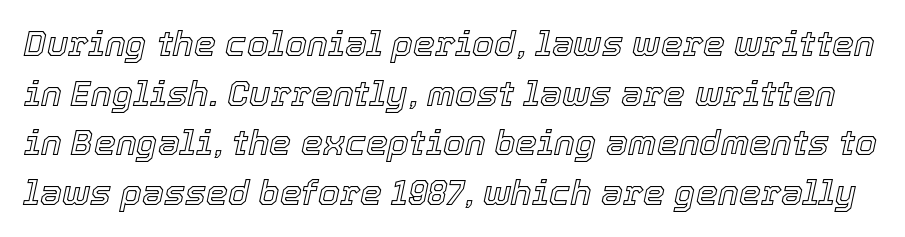
The image shows 35 px text type, italic (leaning right); set normal line spacing (1.42x), normal letter spacing, not underlined; a medium x-height.
